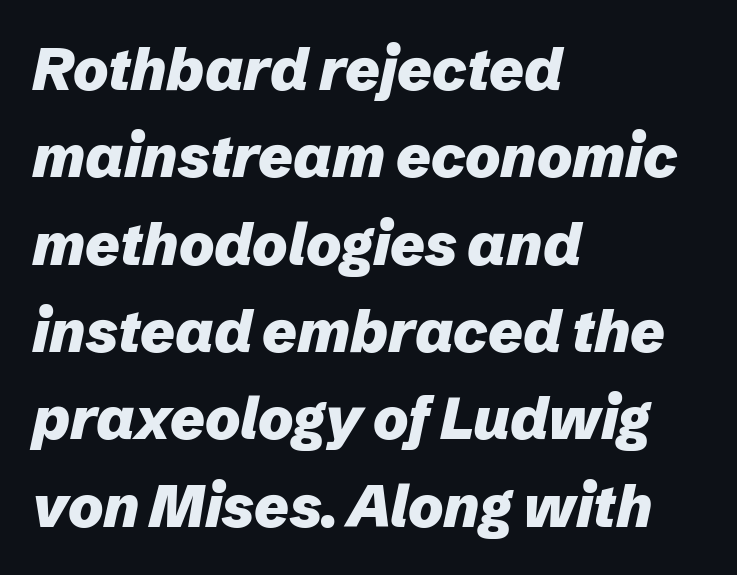
Is there much room between lines? A standard amount, neither cramped nor airy. In terms of weight, the rendering is a true, heavy bold. Italic: yes, the glyphs are oblique. Characters follow at the spacing the type designer built in.
